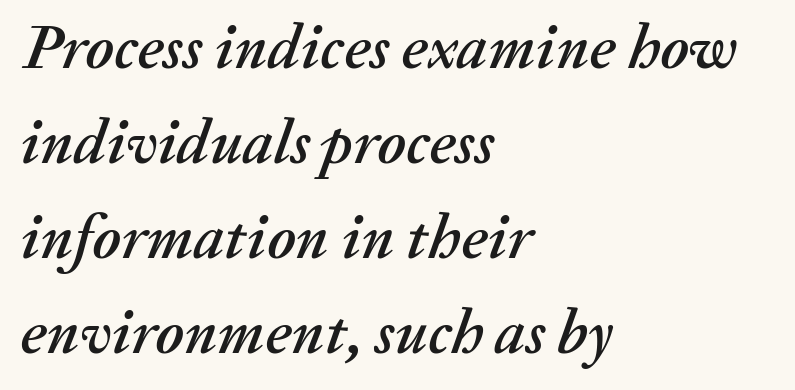
Q: Is the text italic (slanted)? A: Yes, it leans right by about 20 degrees.
Q: Is the text underlined? A: No.
Q: How is the paragraph aligned? A: Left-aligned.
Q: Is the spacing between letters normal or unusually wide? A: Normal.
Q: Is the spacing between lines tight, normal or loose? A: Normal.
Q: Width (condensed, normal, or wide)? A: Normal.
Q: Stroke contrast? A: Medium.
Q: x-height? A: Medium.
Q: Monospaced? A: No.
